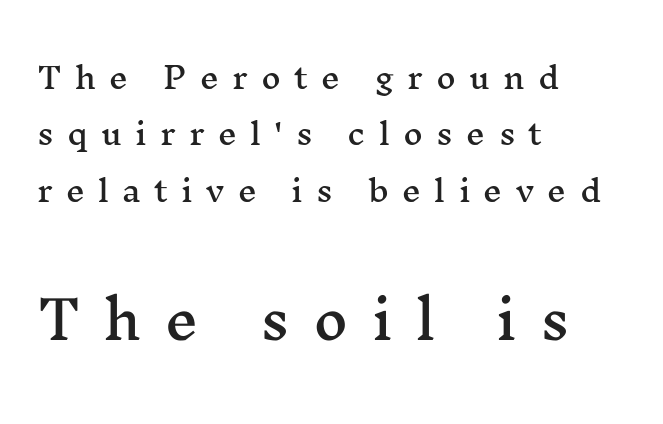
Letter spacing: wide. Beneath every word, the page is bare. Proportional: the letters do not fall into vertical columns. Of the two passages, the one underneath uses the larger point size. The specimen reads as upright at a glance.
